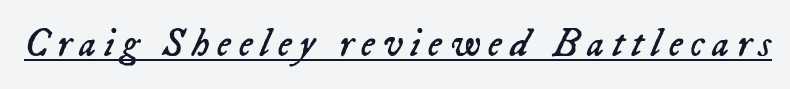
The image shows 40 px regular-weight type, italic (leaning right); set underlined; low stroke contrast and a medium x-height.
